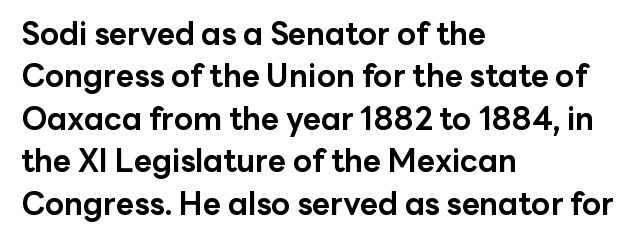
Q: Is the text bold? A: Yes.
Q: Is the text italic (slanted)? A: No, it is upright.
Q: Is the typeface a serif or a sans-serif typeface? A: Sans-serif.
Q: Is the text underlined? A: No.
Q: How is the paragraph aligned? A: Left-aligned.
Q: Is the spacing between letters normal or unusually wide? A: Normal.
Q: Is the spacing between lines tight, normal or loose? A: Normal.
Q: Width (condensed, normal, or wide)? A: Normal.
Q: Stroke contrast? A: Low.
Q: x-height? A: Medium.
Q: Monospaced? A: No.
